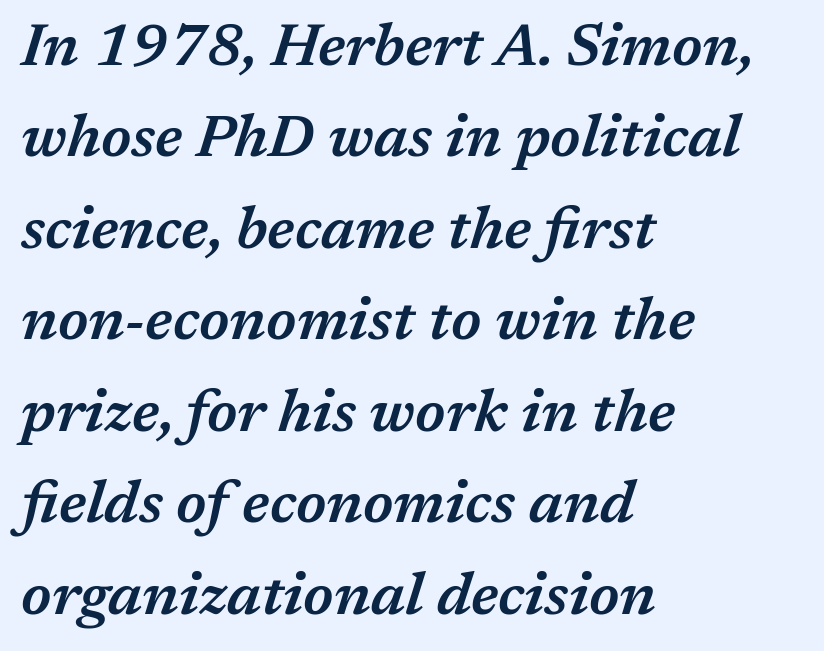
The image shows 59 px semibold type, italic (leaning right); set left-aligned, normal line spacing (1.55x), normal letter spacing, not underlined; medium stroke contrast and a medium x-height.
